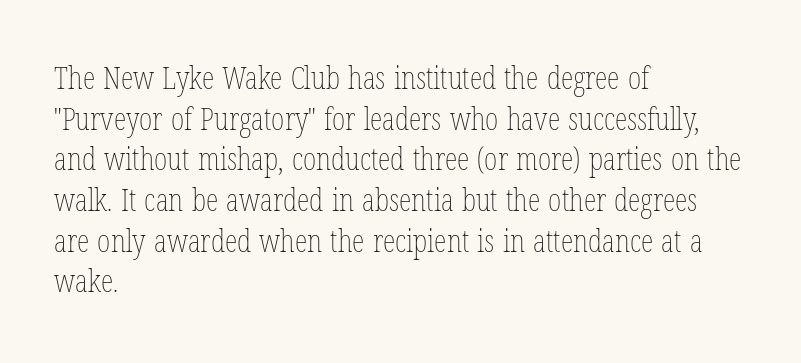
Q: Is the text bold? A: No.
Q: Is the text italic (slanted)? A: No, it is upright.
Q: Is the text underlined? A: No.
Q: How is the paragraph aligned? A: Left-aligned.
Q: Is the spacing between letters normal or unusually wide? A: Normal.
Q: Is the spacing between lines tight, normal or loose? A: Normal.
Q: Width (condensed, normal, or wide)? A: Condensed.
Q: Stroke contrast? A: Low.
Q: x-height? A: Medium.
Q: Monospaced? A: No.
